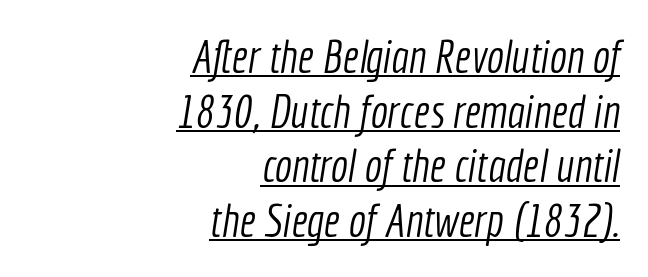
{"serif": "no", "bold": "no", "weight": "light", "width": "condensed", "x_height": "medium", "monospaced": "no", "underline": "yes", "align": "right", "line_spacing_ratio": 1.19, "letter_spacing": "normal", "letter_spacing_em": 0.0, "glyph_px": 46}
